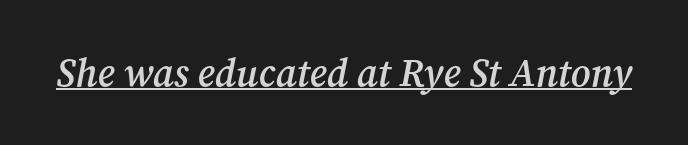
{"serif": "yes", "italic": "yes", "lean": "right", "slant_degrees": 12, "bold": "semi", "weight": "semibold", "width": "normal", "stroke_contrast": "medium", "x_height": "medium", "monospaced": "no", "underline": "yes", "letter_spacing": "normal", "letter_spacing_em": 0.0, "glyph_px": 39}
